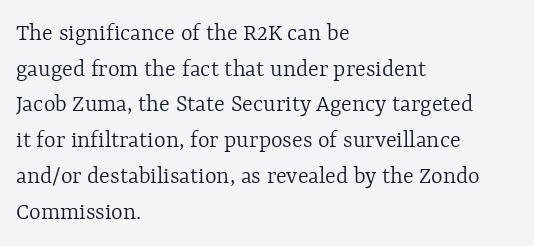
No word sits above an underline. These lines stack with their left ends in a neat column. The line-height multiplier appears to be the usual default. Ordinary non-slanted type is in use. Students, note that the glyphs here touch the page at normal intervals.
